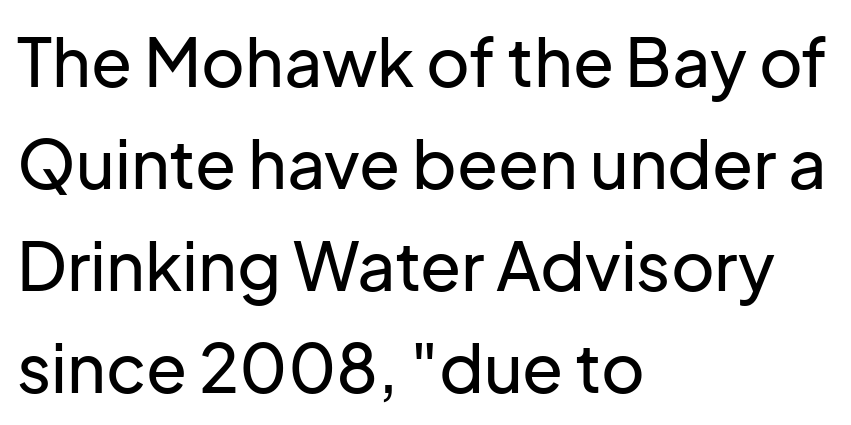
Classification — sans serif. Inter-character spacing is left at the font's built-in metrics. Proportional: the letters do not fall into vertical columns. Designer's note — italics off, roman on. Line spacing here is normal. This rendering uses left alignment, leaving the right contour irregular.
